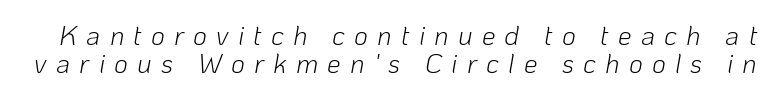
Q: Is the text bold? A: No.
Q: Is the text italic (slanted)? A: Yes, it leans right by about 10 degrees.
Q: Is the text underlined? A: No.
Q: Is the spacing between letters normal or unusually wide? A: Unusually wide.
Q: Is the spacing between lines tight, normal or loose? A: Tight.
